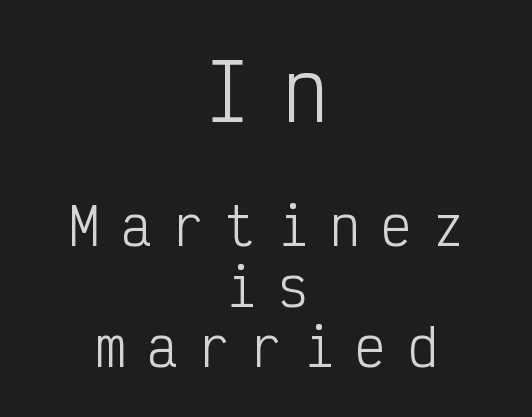
{"serif": "no", "italic": "no", "bold": "no", "weight": "light", "width": "condensed", "stroke_contrast": "low", "x_height": "medium", "monospaced": "yes", "underline": "no", "align": "center", "line_spacing_ratio": 1.18, "letter_spacing": "wide", "letter_spacing_em": 0.42, "larger_block": "first", "size_ratio": 1.51, "glyph_px": 77}
